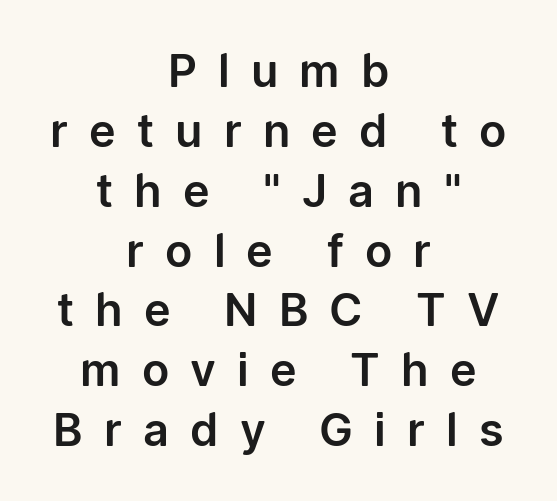
Reading down the block, each line starts at a different indent, mirrored at its end. Is this a sans? Yes — the strokes have no serifs. The tracking reads as deliberately expanded to a designer's eye. The rows are spaced the way most documents space them.
